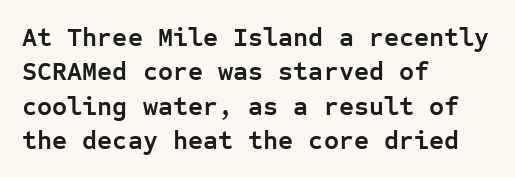
Q: Is the text bold? A: Yes.
Q: Is the text italic (slanted)? A: No, it is upright.
Q: Is the text underlined? A: No.
Q: How is the paragraph aligned? A: Left-aligned.
Q: Is the spacing between letters normal or unusually wide? A: Normal.
Q: Is the spacing between lines tight, normal or loose? A: Normal.
